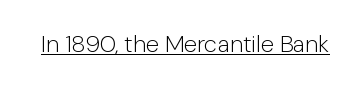
The image shows 24 px text type, upright; set normal letter spacing, underlined.
